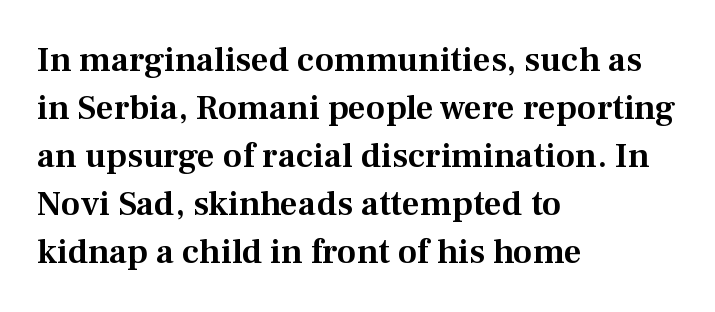
{"serif": "yes", "italic": "no", "width": "normal", "stroke_contrast": "medium", "x_height": "medium", "monospaced": "no", "underline": "no", "align": "left", "line_spacing": "normal", "line_spacing_ratio": 1.37, "letter_spacing": "normal", "letter_spacing_em": 0.0, "glyph_px": 35}
